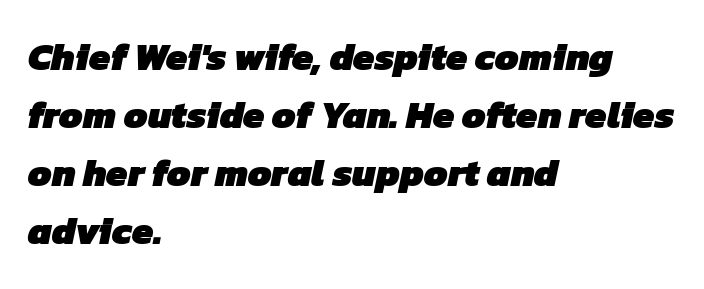
{"serif": "no", "bold": "yes", "weight": "heavy", "width": "normal", "stroke_contrast": "low", "x_height": "medium", "monospaced": "no", "underline": "no", "align": "left", "line_spacing": "normal", "line_spacing_ratio": 1.53, "letter_spacing": "normal", "letter_spacing_em": 0.0, "glyph_px": 38}
